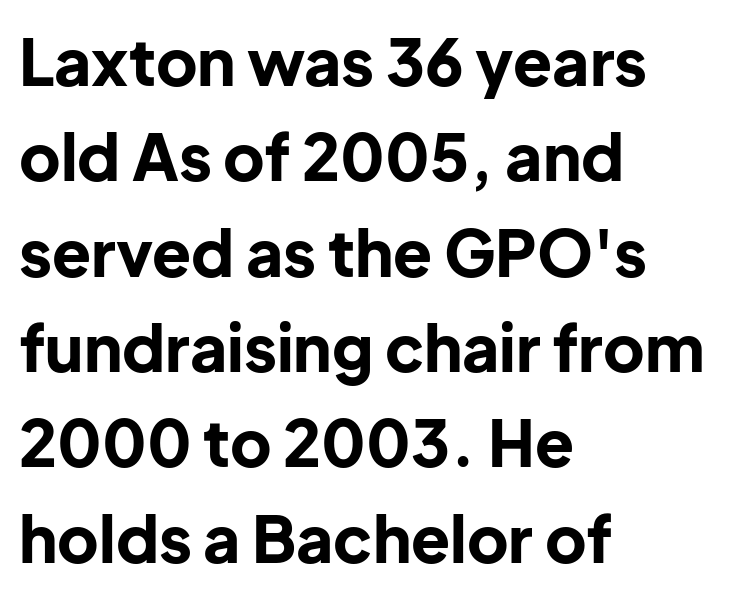
{"serif": "no", "italic": "no", "bold": "yes", "weight": "bold", "width": "normal", "stroke_contrast": "low", "x_height": "medium", "monospaced": "no", "underline": "no", "align": "left", "line_spacing": "normal", "line_spacing_ratio": 1.49, "letter_spacing": "normal", "letter_spacing_em": 0.0, "glyph_px": 64}
